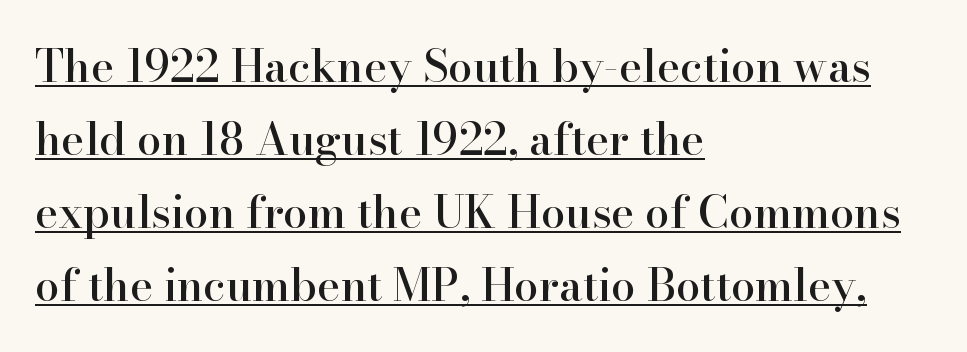
In designer terms, the underline attribute is active on this setting. Italic? Not at all — the glyphs are vertical. This block has exactly the height ordinary leading produces. The tracking reads as untouched default to a designer's eye.
